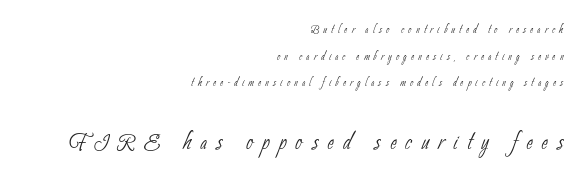
The image shows 30 px thin, condensed sans-serif type; set right-aligned, loose line spacing (1.91x), unusually wide letter spacing (+0.31 em), not underlined; the second (bottom) block is 2.14x larger; low stroke contrast and a small x-height.
